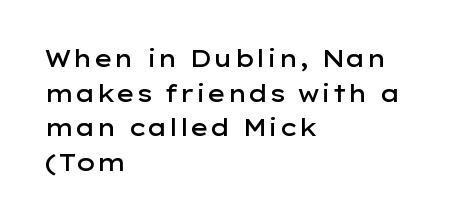
The image shows 23 px text type, upright; set left-aligned, normal line spacing (1.51x), normal letter spacing, not underlined.
